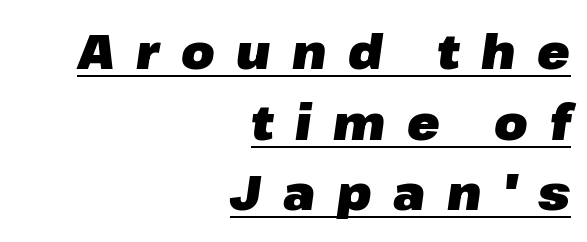
{"italic": "yes", "lean": "right", "slant_degrees": 8, "bold": "yes", "weight": "heavy", "width": "normal", "stroke_contrast": "low", "x_height": "medium", "monospaced": "no", "underline": "yes", "align": "right", "line_spacing": "normal", "line_spacing_ratio": 1.47, "letter_spacing": "wide", "letter_spacing_em": 0.45, "glyph_px": 48}
